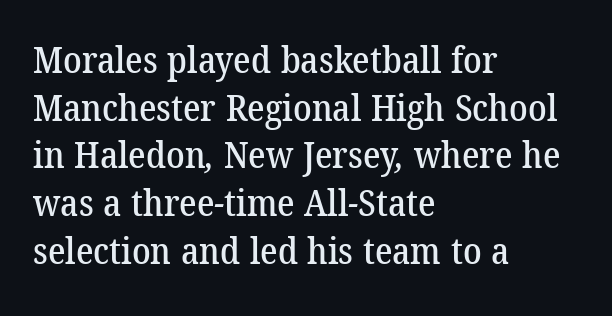
{"serif": "yes", "width": "normal", "stroke_contrast": "low", "x_height": "medium", "monospaced": "no", "underline": "no", "align": "left", "line_spacing": "normal", "line_spacing_ratio": 1.29, "letter_spacing": "normal", "letter_spacing_em": 0.0, "glyph_px": 37}
